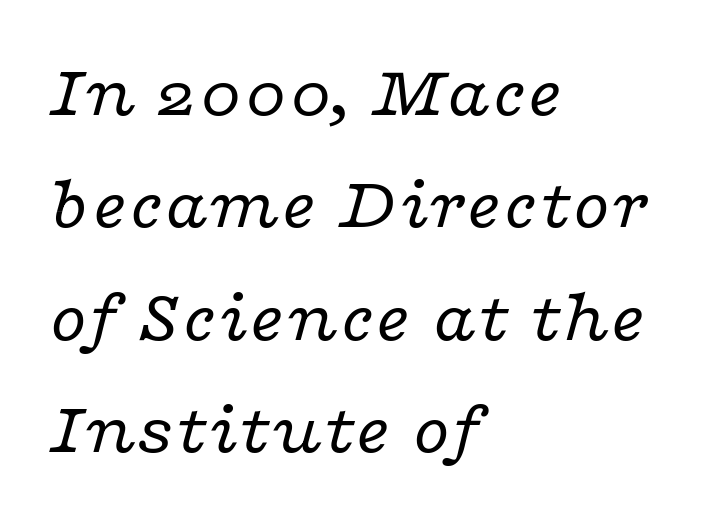
Q: Is the text bold? A: No.
Q: Is the text italic (slanted)? A: Yes, it leans right by about 16 degrees.
Q: Is the typeface a serif or a sans-serif typeface? A: Serif.
Q: Is the text underlined? A: No.
Q: How is the paragraph aligned? A: Left-aligned.
Q: Is the spacing between letters normal or unusually wide? A: Normal.
Q: Is the spacing between lines tight, normal or loose? A: Normal.
Q: Width (condensed, normal, or wide)? A: Wide.
Q: Stroke contrast? A: Low.
Q: x-height? A: Medium.
Q: Monospaced? A: No.
